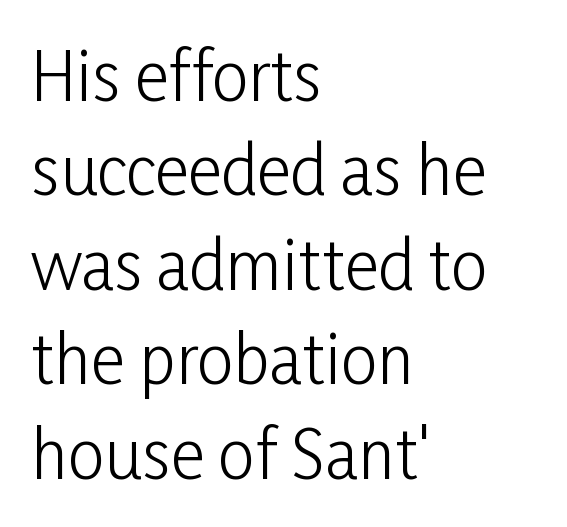
The image shows 66 px light, condensed sans-serif type, upright; set left-aligned, normal line spacing (1.43x), normal letter spacing, not underlined; low stroke contrast and a medium x-height.
